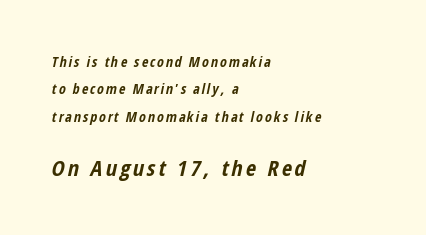
The image shows 22 px bold type, italic (leaning right); set left-aligned, loose line spacing (1.96x), not underlined; the second (bottom) block is 1.57x larger.
